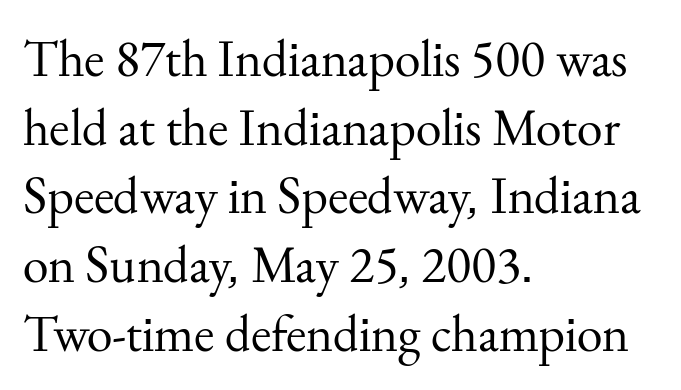
The image shows 52 px regular-weight serif type, upright; set left-aligned, normal line spacing (1.32x), normal letter spacing, not underlined; medium stroke contrast and a small x-height.
